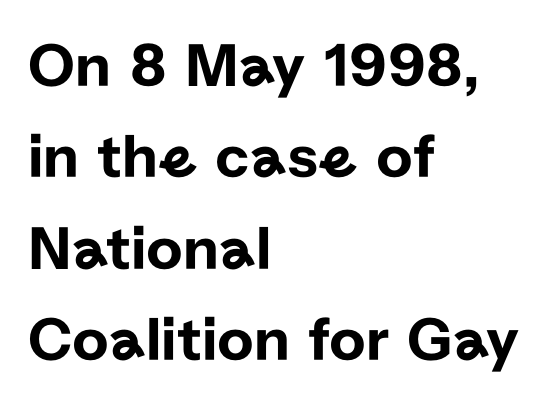
Q: Is the text italic (slanted)? A: No, it is upright.
Q: Is the typeface a serif or a sans-serif typeface? A: Sans-serif.
Q: Is the text underlined? A: No.
Q: How is the paragraph aligned? A: Left-aligned.
Q: Is the spacing between letters normal or unusually wide? A: Normal.
Q: Is the spacing between lines tight, normal or loose? A: Normal.
Q: Width (condensed, normal, or wide)? A: Normal.
Q: Stroke contrast? A: Low.
Q: x-height? A: Medium.
Q: Monospaced? A: No.
